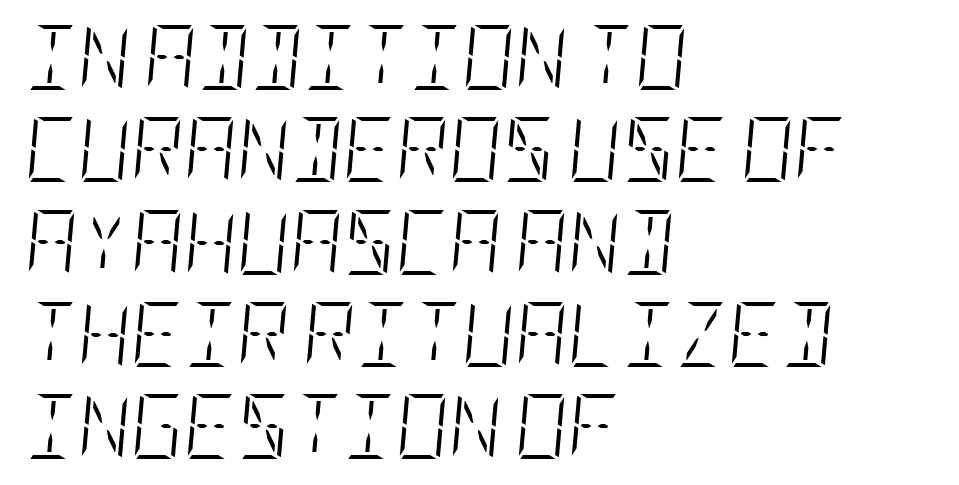
Q: Is the text bold? A: No.
Q: Is the text italic (slanted)? A: Yes, it leans right by about 5 degrees.
Q: Is the text underlined? A: No.
Q: How is the paragraph aligned? A: Left-aligned.
Q: Is the spacing between letters normal or unusually wide? A: Normal.
Q: Is the spacing between lines tight, normal or loose? A: Normal.
Q: Width (condensed, normal, or wide)? A: Condensed.
Q: Stroke contrast? A: Low.
Q: x-height? A: Large.
